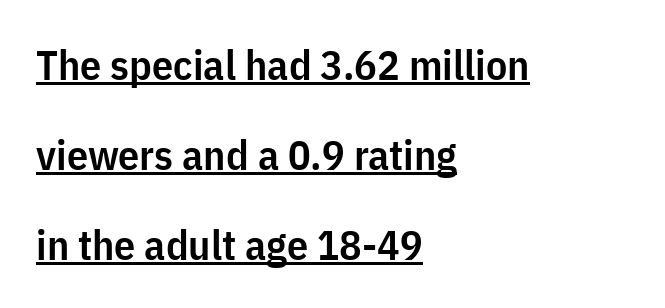
{"serif": "no", "italic": "no", "bold": "semi", "weight": "semibold", "width": "condensed", "stroke_contrast": "low", "x_height": "medium", "monospaced": "no", "underline": "yes", "align": "left", "line_spacing": "loose", "line_spacing_ratio": 2.14, "letter_spacing": "normal", "letter_spacing_em": 0.0, "glyph_px": 42}
